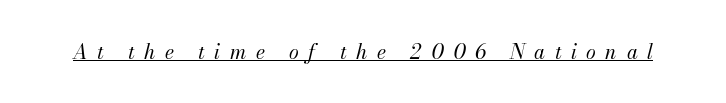
The glyphs look as if they've been sheared to an angle. Students, note that the glyphs here are deliberately spaced far apart. Emphasis is given by a line drawn under the lettering. The letterforms sit at book weight or below.
